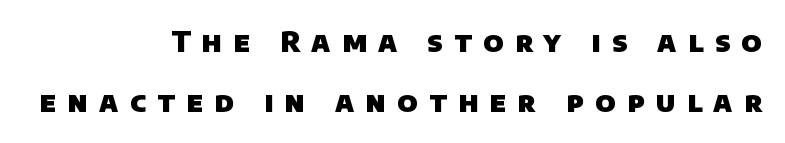
Display-style spreading of the glyphs; the letterfit is very open. The space directly below the letters is spotless. Widely set lines give the paragraph a tall, airy silhouette. The characters look thick and weighty, a clear bold. Stroke terminals: plain, sans-serif. The passage shown is typed in a proportional face where columns would drift.
